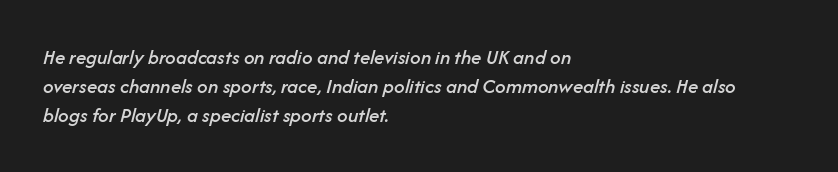
The image shows 21 px text type, italic (leaning right); set left-aligned, normal line spacing (1.37x), normal letter spacing, not underlined.
